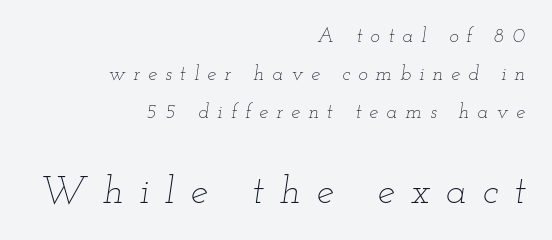
Does the lettering tilt? It does — this is italic. A typesetter would call this heavily tracked-out type. Anything drawn beneath the words? Only blank space. The rag falls on the left side of this text block.
